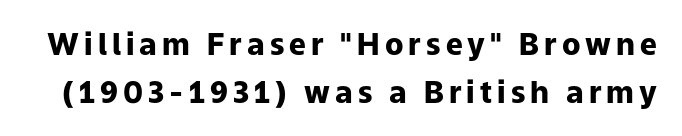
Q: Is the text bold? A: Yes.
Q: Is the text italic (slanted)? A: No, it is upright.
Q: Is the typeface a serif or a sans-serif typeface? A: Sans-serif.
Q: Is the text underlined? A: No.
Q: Is the spacing between lines tight, normal or loose? A: Normal.
Q: Width (condensed, normal, or wide)? A: Normal.
Q: Stroke contrast? A: Low.
Q: x-height? A: Medium.
Q: Monospaced? A: No.
